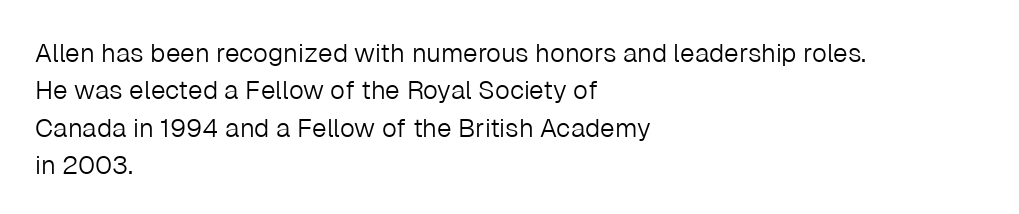
Q: Is the text bold? A: No.
Q: Is the text italic (slanted)? A: No, it is upright.
Q: Is the text underlined? A: No.
Q: How is the paragraph aligned? A: Left-aligned.
Q: Is the spacing between letters normal or unusually wide? A: Normal.
Q: Is the spacing between lines tight, normal or loose? A: Normal.
